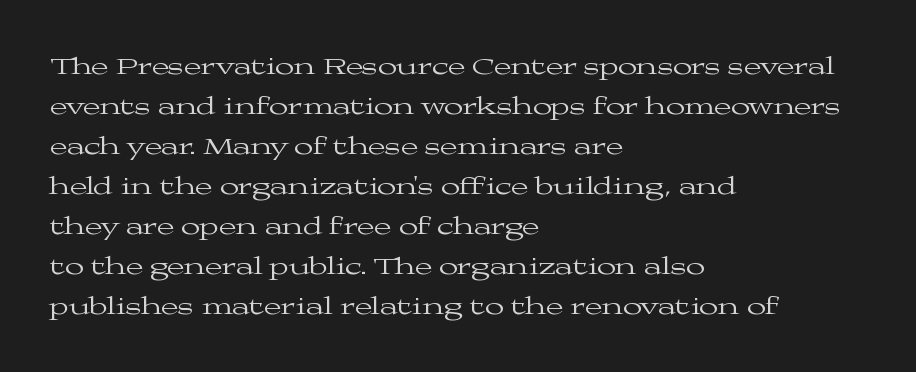
Q: Is the text bold? A: No.
Q: Is the text italic (slanted)? A: No, it is upright.
Q: Is the text underlined? A: No.
Q: How is the paragraph aligned? A: Left-aligned.
Q: Is the spacing between letters normal or unusually wide? A: Normal.
Q: Is the spacing between lines tight, normal or loose? A: Normal.
